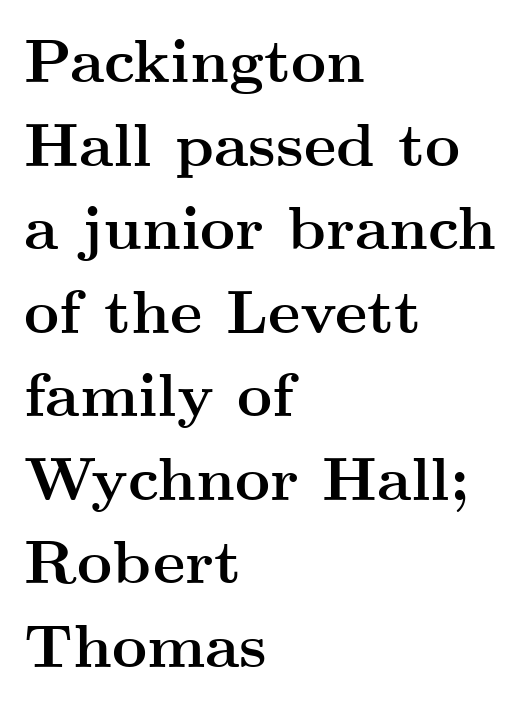
The image shows 61 px semibold, wide serif type, upright; set left-aligned, normal line spacing (1.37x), normal letter spacing, not underlined; medium stroke contrast and a small x-height.
